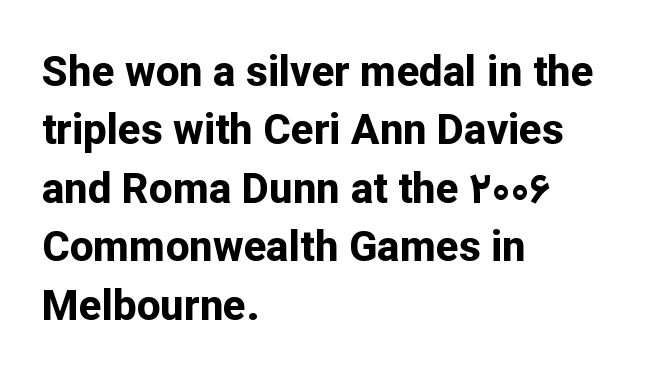
Q: Is the text bold? A: Yes.
Q: Is the text italic (slanted)? A: No, it is upright.
Q: Is the typeface a serif or a sans-serif typeface? A: Sans-serif.
Q: Is the text underlined? A: No.
Q: How is the paragraph aligned? A: Left-aligned.
Q: Is the spacing between letters normal or unusually wide? A: Normal.
Q: Is the spacing between lines tight, normal or loose? A: Normal.
Q: Width (condensed, normal, or wide)? A: Normal.
Q: Stroke contrast? A: Low.
Q: x-height? A: Medium.
Q: Monospaced? A: No.
